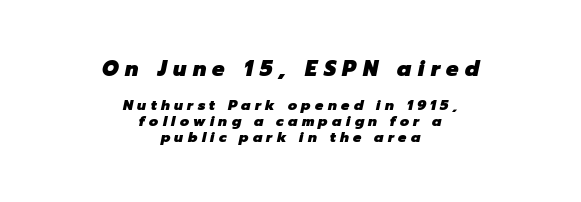
Visually, the top section dominates because its glyphs are scaled up. Substantial extra tracking has been applied to these lines. Typeset on center — no edge is straight. Underline: absent.
